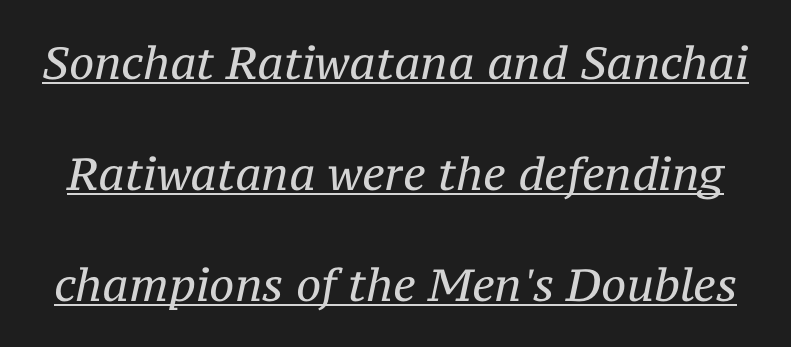
{"serif": "yes", "italic": "yes", "lean": "right", "slant_degrees": 12, "bold": "no", "weight": "regular", "width": "normal", "stroke_contrast": "medium", "x_height": "medium", "monospaced": "no", "underline": "yes", "line_spacing": "loose", "line_spacing_ratio": 2.47, "letter_spacing": "normal", "letter_spacing_em": 0.0, "glyph_px": 45}
